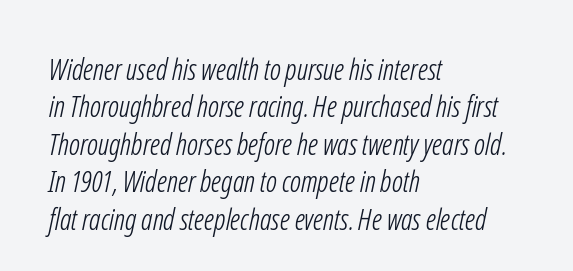
Q: Is the text bold? A: No.
Q: Is the typeface a serif or a sans-serif typeface? A: Sans-serif.
Q: Is the text underlined? A: No.
Q: How is the paragraph aligned? A: Left-aligned.
Q: Is the spacing between letters normal or unusually wide? A: Normal.
Q: Is the spacing between lines tight, normal or loose? A: Normal.
Q: Width (condensed, normal, or wide)? A: Condensed.
Q: Stroke contrast? A: Low.
Q: x-height? A: Medium.
Q: Monospaced? A: No.
